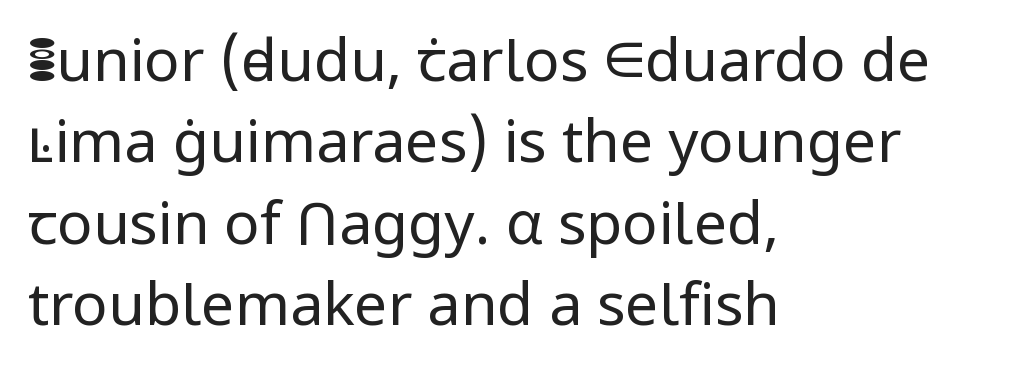
{"serif": "no", "italic": "no", "bold": "no", "weight": "regular", "width": "normal", "stroke_contrast": "low", "x_height": "medium", "monospaced": "no", "underline": "no", "align": "left", "line_spacing": "normal", "line_spacing_ratio": 1.38, "letter_spacing": "normal", "letter_spacing_em": 0.0, "glyph_px": 59}
